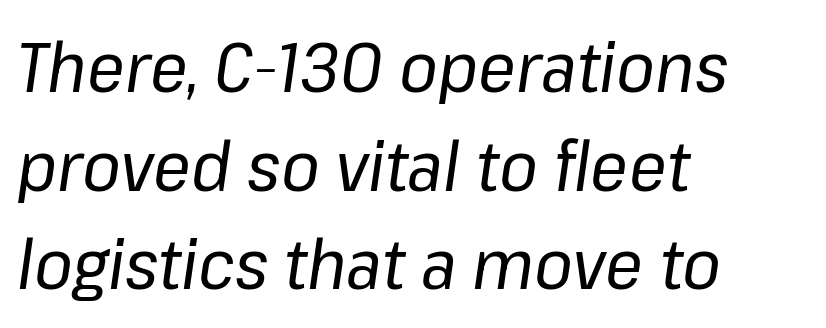
Caption: face not bold, strokes unweighted. Here the designer chose a conventional face with non-uniform glyph widths. Notice how descenders clear the ascenders below comfortably — that's standard leading. Characters are canted at an angle relative to the baseline's perpendicular.
